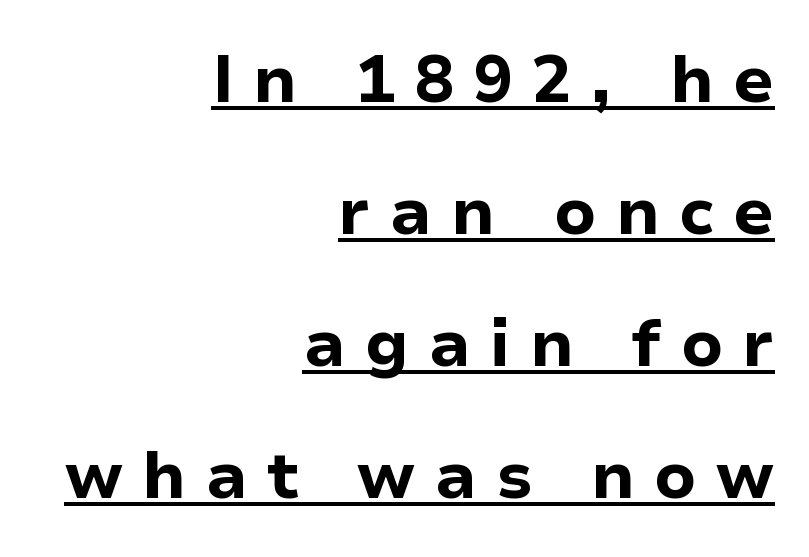
The image shows 66 px bold sans-serif type, upright; set right-aligned, loose line spacing (2.0x), unusually wide letter spacing (+0.29 em), underlined; low stroke contrast and a medium x-height.
